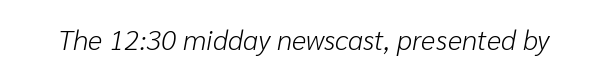
The image shows 28 px light type, italic (leaning right); set normal letter spacing, not underlined; low stroke contrast and a medium x-height.
